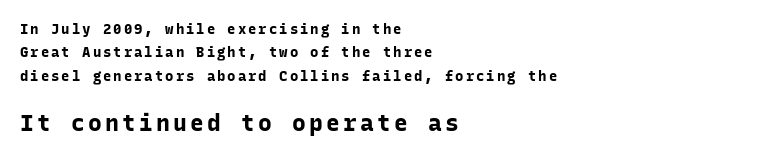
The image shows 23 px bold type, upright; set left-aligned, normal line spacing (1.67x), not underlined; the second (bottom) block is 1.64x larger.
